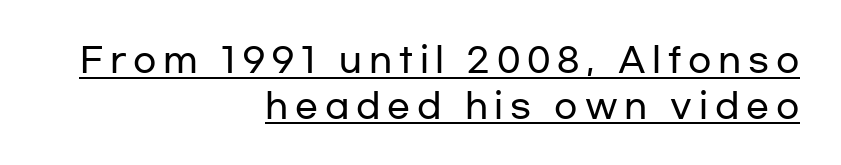
{"serif": "no", "italic": "no", "width": "wide", "stroke_contrast": "low", "x_height": "medium", "monospaced": "no", "underline": "yes", "align": "right", "line_spacing": "normal", "line_spacing_ratio": 1.34, "letter_spacing": "wide", "letter_spacing_em": 0.2, "glyph_px": 34}
